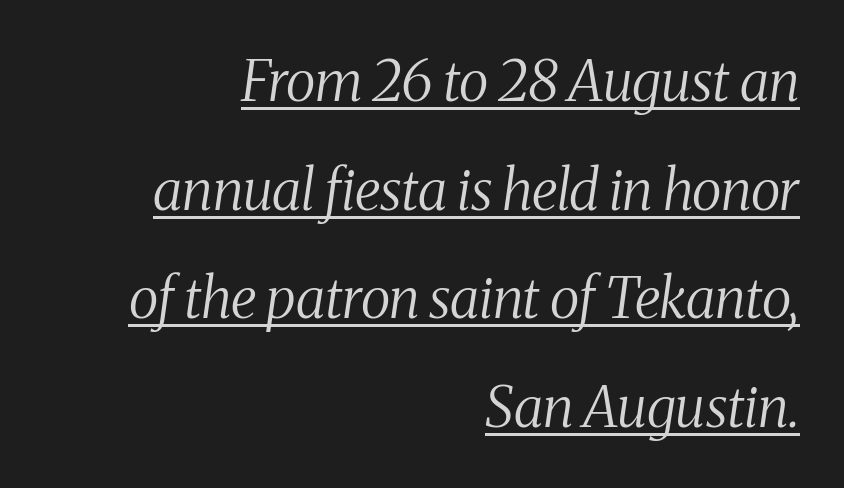
Students, observe: this is what heavily led, spacious text looks like. The text block is weighted toward the right margin, trailing off unevenly leftward. These lines are composed in type with serifs. Glyph-to-glyph distance matches everyday printed text.
